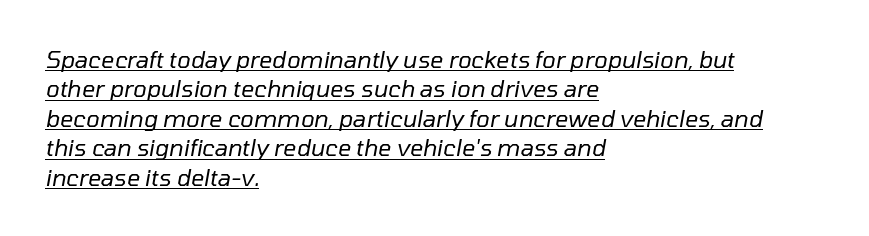
{"italic": "yes", "lean": "right", "slant_degrees": 10, "bold": "no", "underline": "yes", "align": "left", "line_spacing": "normal", "line_spacing_ratio": 1.28, "letter_spacing": "normal", "letter_spacing_em": 0.0, "glyph_px": 23}
